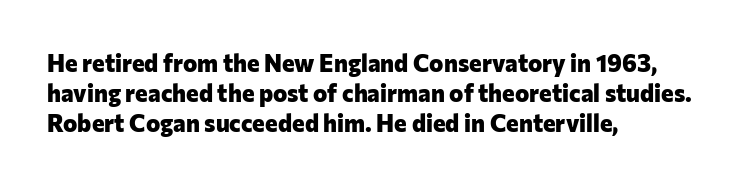
The image shows 24 px bold type, upright; set left-aligned, normal line spacing (1.26x), normal letter spacing, not underlined.
